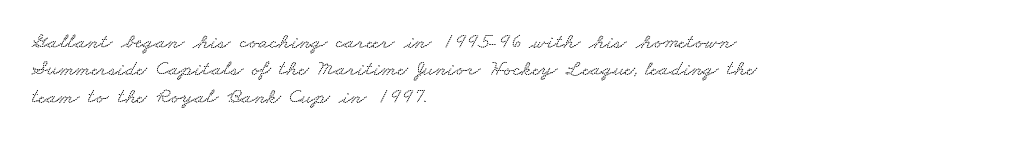
{"underline": "no", "align": "left", "line_spacing_ratio": 1.24, "letter_spacing": "normal", "letter_spacing_em": 0.0, "glyph_px": 22}
